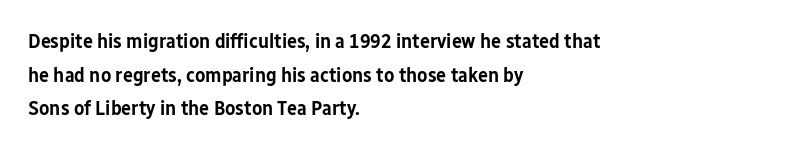
The image shows 21 px text type, upright; set left-aligned, normal line spacing (1.6x), normal letter spacing, not underlined.
